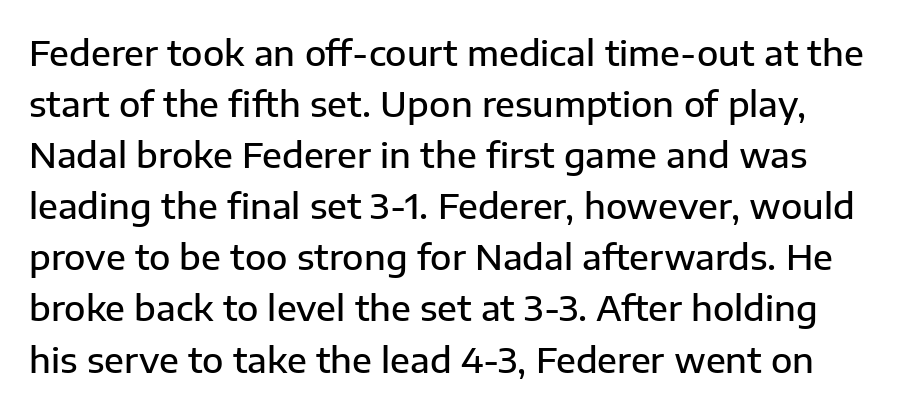
Whoever set this chose a conventional vertical rhythm. The lettering stays uniformly vertical, giving the passage a roman look. The type is set solid horizontally, with unmodified tracking. Letterform terminals end flat and unadorned throughout the passage. Type without underlining.
